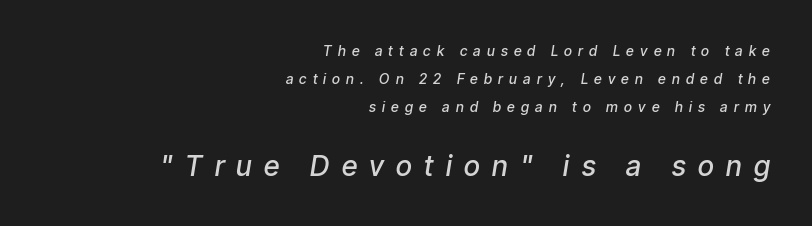
Bare-footed words on every line. The designer gave the closing block more size than the opening block. The lettering tilts uniformly, giving the passage an italic look. Each word looks stretched out because of the extra space between its letters. Firm but not heavy-handed strokes: this text is semibold.
